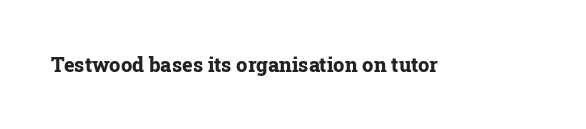
The rendering keeps characters at their native spacing. Underlining? Definitely not there. Nope, not italic — everything's standing straight. Set as a true bold cut, around the 700 mark.
